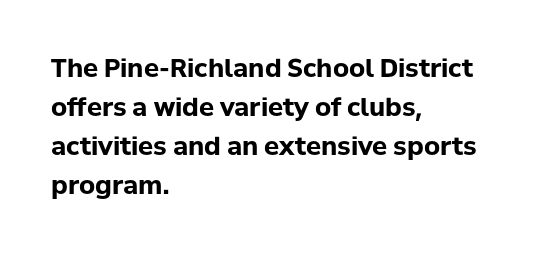
Q: Is the text bold? A: Yes.
Q: Is the text italic (slanted)? A: No, it is upright.
Q: Is the text underlined? A: No.
Q: How is the paragraph aligned? A: Left-aligned.
Q: Is the spacing between letters normal or unusually wide? A: Normal.
Q: Is the spacing between lines tight, normal or loose? A: Normal.
